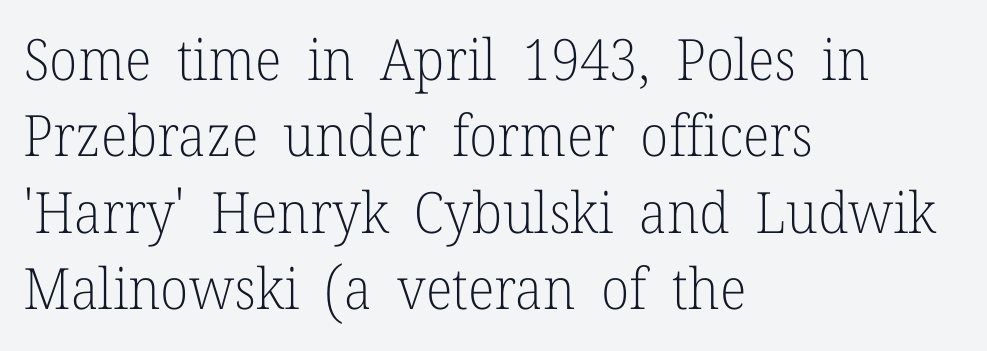
The image shows 57 px light serif type, upright; set left-aligned, normal line spacing (1.34x), normal letter spacing, not underlined; low stroke contrast and a medium x-height.
